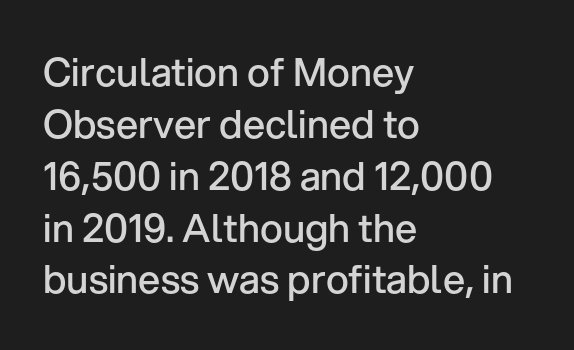
The image shows 39 px semibold sans-serif type, upright; set left-aligned, normal line spacing (1.33x), normal letter spacing, not underlined; low stroke contrast and a medium x-height.
